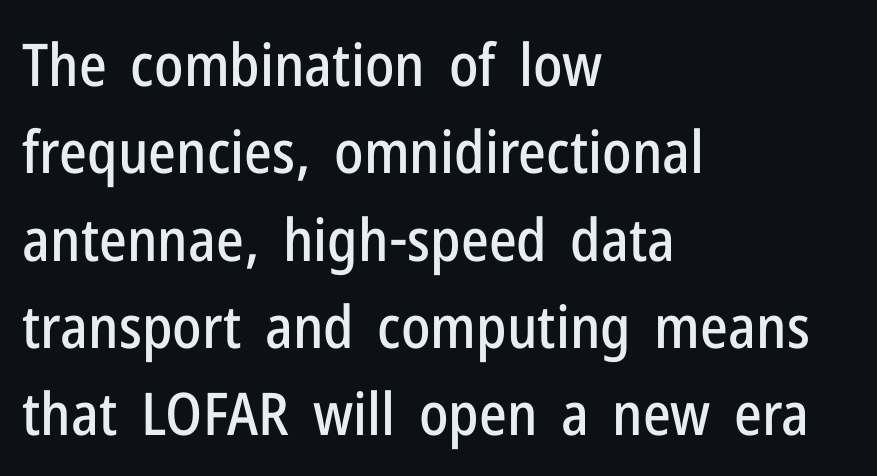
Varying glyph widths throughout — classic text-font behaviour. Standard letterfit; no display-style spreading of the glyphs. The text block is weighted toward the left margin, trailing off unevenly rightward. Plain, unruled lines of type.
